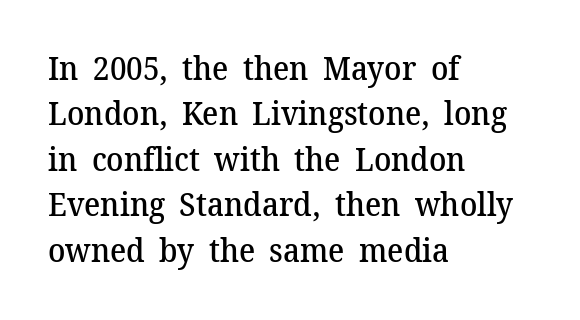
The image shows 32 px semibold serif type, upright; set left-aligned, normal line spacing (1.42x), normal letter spacing, not underlined; medium stroke contrast and a medium x-height.
